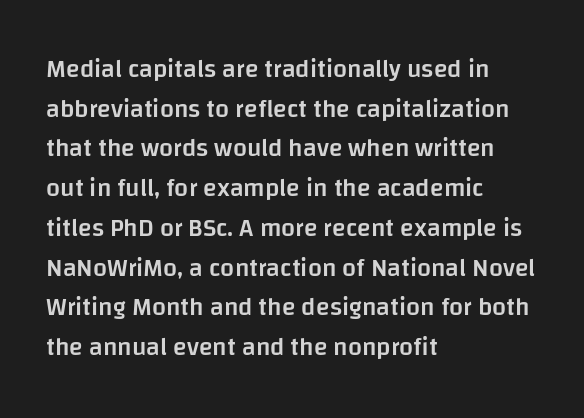
A bare baseline throughout the passage. Letter spacing: default. It's the straight-up-and-down kind of type. A somewhat darkened texture: the type is semibold rather than bold. Interline gaps are of average width in this sample. Compared with a centered layout, this one pins lines to the left instead.
